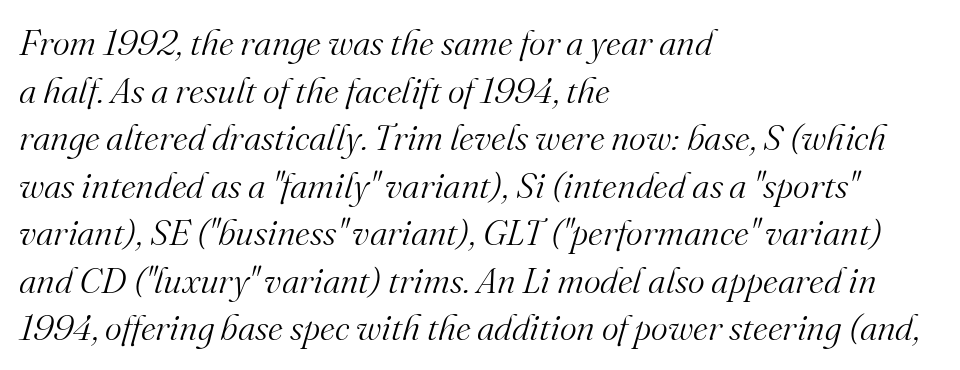
Quick note: interline space is typical. The font is comparable to plain body text, perhaps lighter. Does the lettering tilt? It does — this is italic. Descenders are the only things crossing below the line. The face used here is proportionally spaced, like ordinary book or web type.
